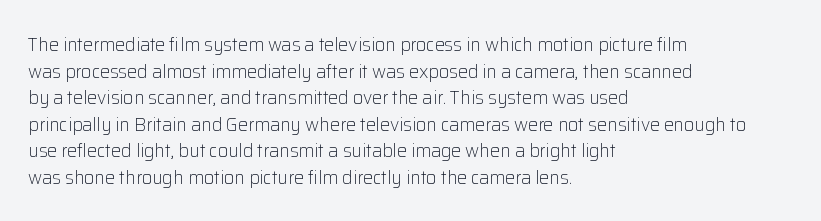
{"italic": "no", "bold": "no", "underline": "no", "align": "left", "line_spacing": "normal", "line_spacing_ratio": 1.33, "letter_spacing": "normal", "letter_spacing_em": 0.0, "glyph_px": 20}
